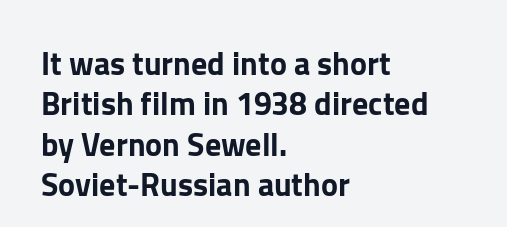
The passage shown is typeset with a sans-serif family. The strip under each line holds only bare page. Regarding leading, the lines here are spaced in the standard way. Looks like regular typesetting: each glyph gets only the width it needs. Left-aligned paragraph, ragged on the right. Upright lettering throughout.
